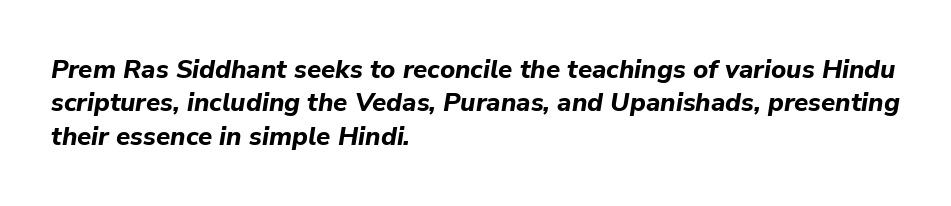
{"italic": "yes", "lean": "right", "slant_degrees": 9, "bold": "yes", "underline": "no", "align": "left", "line_spacing": "normal", "line_spacing_ratio": 1.28, "letter_spacing": "normal", "letter_spacing_em": 0.0, "glyph_px": 26}
